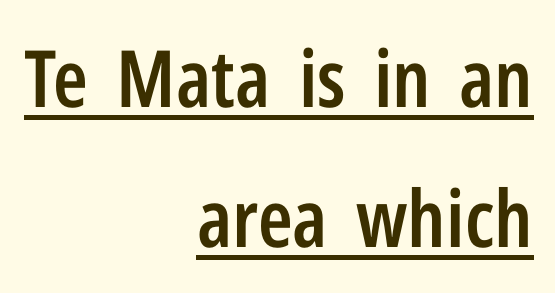
Each letter keeps its own natural width here, so spacing adapts to shape. The setting favours the right margin, as signatures and pull-quotes sometimes do. The font family rendered here belongs to the sans-serif group. The rendering keeps characters at their native spacing. What weight is shown? A semibold, between regular and bold. This is underlined copy, the kind a proofreader might mark for attention.
